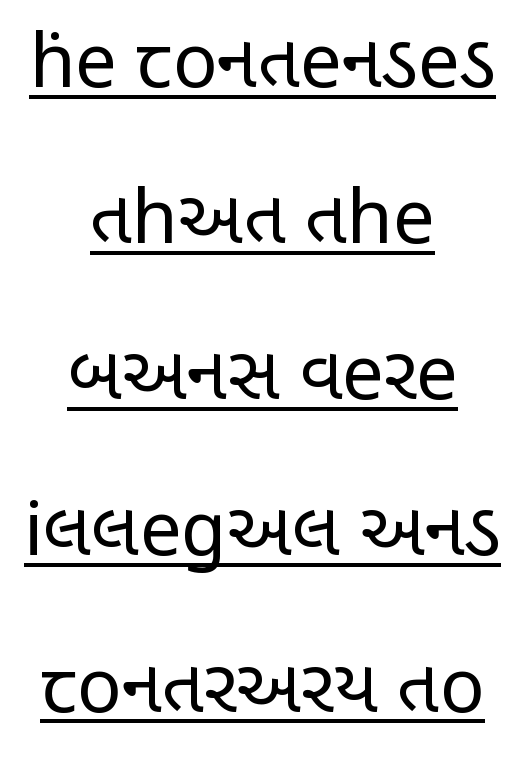
{"serif": "no", "italic": "no", "bold": "no", "weight": "regular", "width": "condensed", "stroke_contrast": "low", "x_height": "large", "monospaced": "no", "underline": "yes", "align": "center", "line_spacing": "loose", "line_spacing_ratio": 2.11, "letter_spacing": "normal", "letter_spacing_em": 0.0, "glyph_px": 74}
